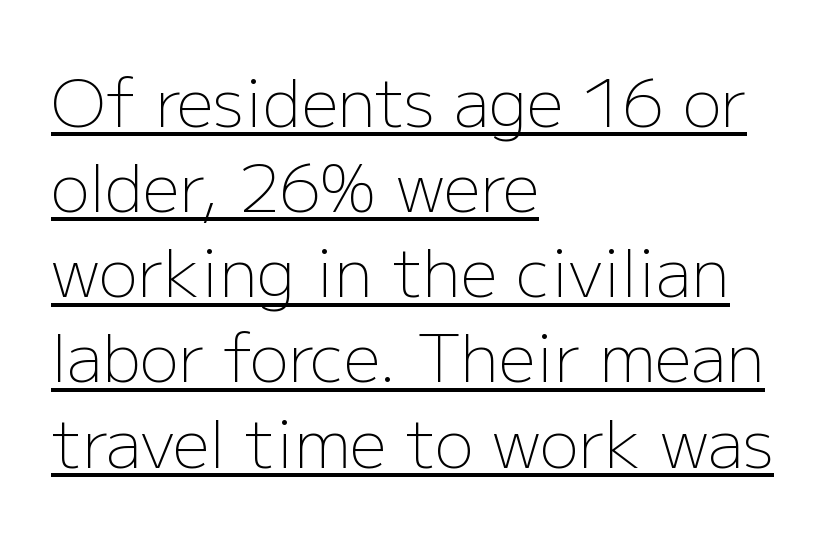
Italic? Not at all — the glyphs are vertical. Looks like regular typesetting: each glyph gets only the width it needs. Heaviness? Minimal to ordinary, like unemphasized prose. Tracking here is standard; glyphs follow each other at the usual distance. Caption: lettering with a line underneath.
